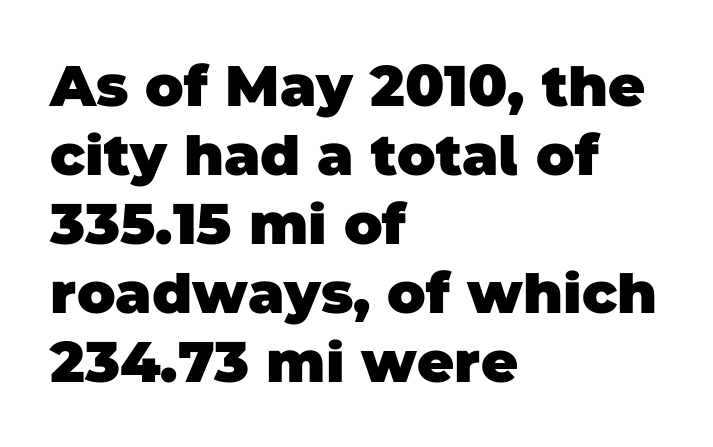
A bare baseline throughout the passage. Thick stems and heavy bowls — unmistakably bold. Layout note: lines flush left. Compared with typical body copy, the letter spacing here is the same.
